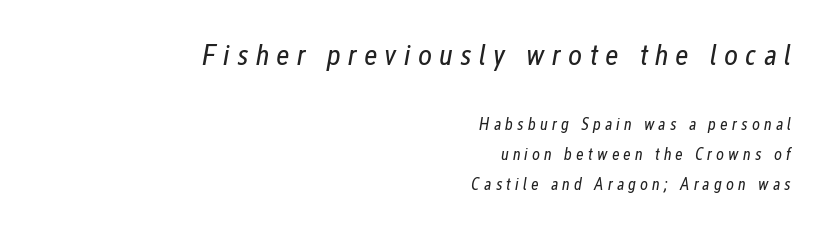
{"italic": "yes", "lean": "right", "slant_degrees": 12, "bold": "no", "weight": "regular", "width": "condensed", "stroke_contrast": "low", "x_height": "medium", "monospaced": "no", "underline": "no", "align": "right", "line_spacing_ratio": 1.77, "letter_spacing": "wide", "letter_spacing_em": 0.24, "larger_block": "first", "size_ratio": 1.76, "glyph_px": 30}
